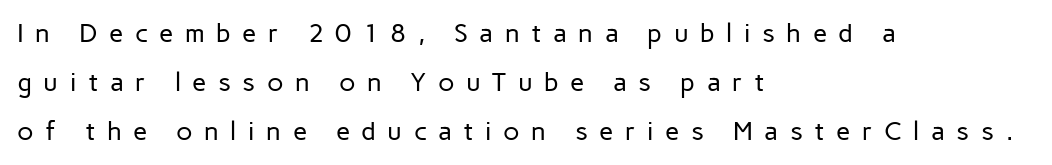
The image shows 26 px text type, upright; set left-aligned, line spacing 1.89x, unusually wide letter spacing (+0.44 em), not underlined.
